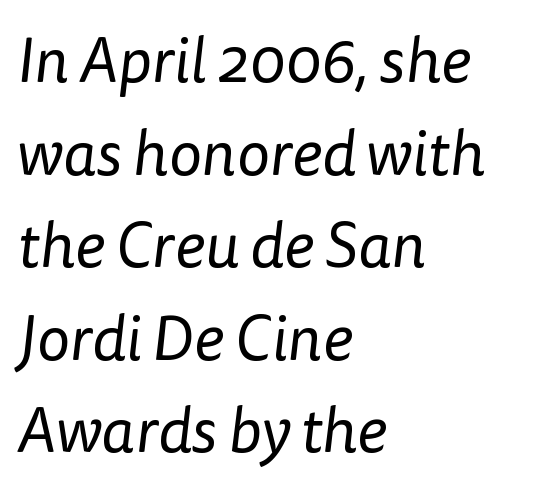
The image shows 63 px regular-weight sans-serif type; set left-aligned, normal line spacing (1.47x), normal letter spacing, not underlined; low stroke contrast and a medium x-height.
